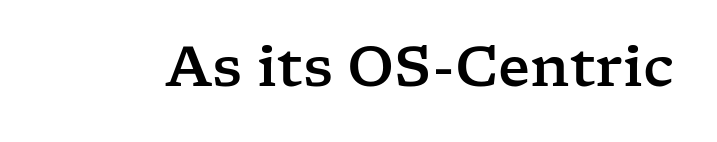
{"serif": "yes", "italic": "no", "width": "wide", "stroke_contrast": "low", "x_height": "medium", "monospaced": "no", "underline": "no", "letter_spacing": "normal", "letter_spacing_em": 0.0, "glyph_px": 55}
